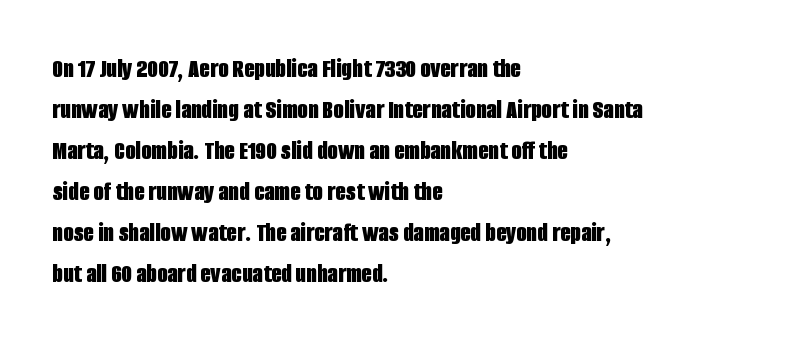
Line beginnings align vertically; line endings do not. Between one letter and the next there's only the usual sliver of space. Notice how descenders clear the ascenders below comfortably — that's standard leading. Does the lettering tilt? It doesn't — this is upright. Letters rest on an invisible, unmarked baseline.
